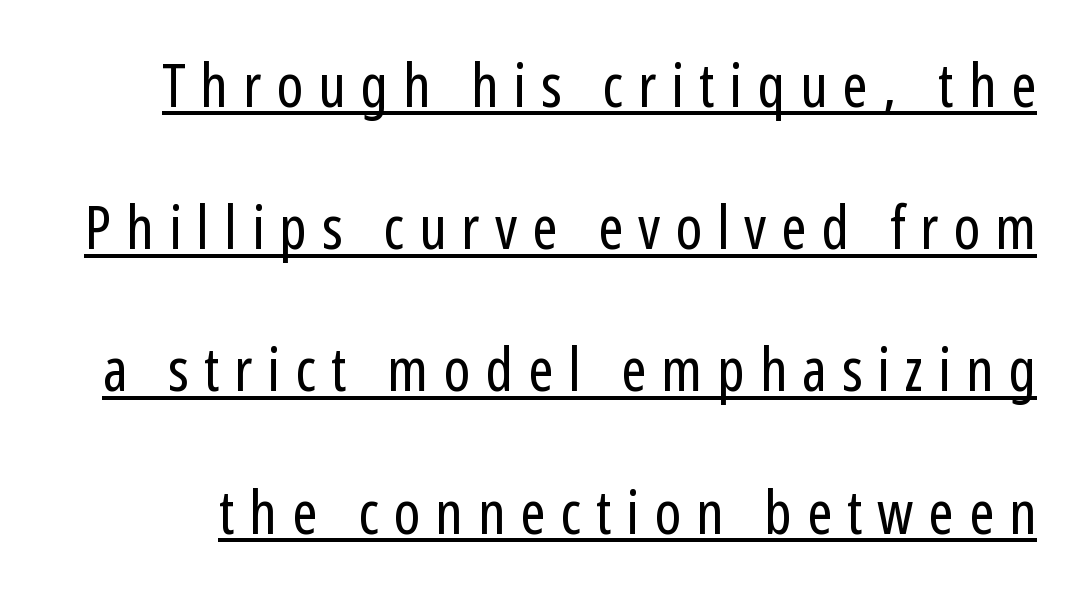
{"serif": "no", "italic": "no", "bold": "no", "weight": "regular", "width": "condensed", "stroke_contrast": "low", "x_height": "medium", "monospaced": "no", "underline": "yes", "line_spacing": "loose", "line_spacing_ratio": 2.37, "letter_spacing": "wide", "letter_spacing_em": 0.25, "glyph_px": 60}
